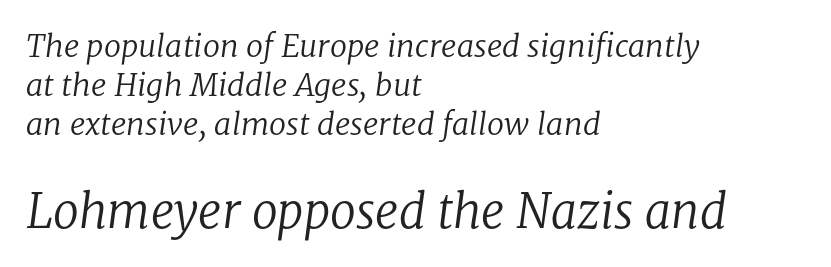
Q: Is the text bold? A: No.
Q: Is the text italic (slanted)? A: Yes, it leans right by about 8 degrees.
Q: Is the typeface a serif or a sans-serif typeface? A: Serif.
Q: Is the text underlined? A: No.
Q: How is the paragraph aligned? A: Left-aligned.
Q: Is the spacing between letters normal or unusually wide? A: Normal.
Q: Is the spacing between lines tight, normal or loose? A: Normal.
Q: Which block of text is set in a larger size, the first (top) or the second (bottom)? A: The second (bottom) one.
Q: Width (condensed, normal, or wide)? A: Normal.
Q: Stroke contrast? A: Low.
Q: x-height? A: Medium.
Q: Monospaced? A: No.
